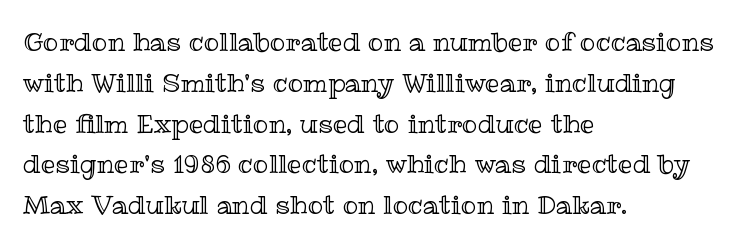
Q: Is the text italic (slanted)? A: No, it is upright.
Q: Is the text underlined? A: No.
Q: How is the paragraph aligned? A: Left-aligned.
Q: Is the spacing between letters normal or unusually wide? A: Normal.
Q: Is the spacing between lines tight, normal or loose? A: Normal.
